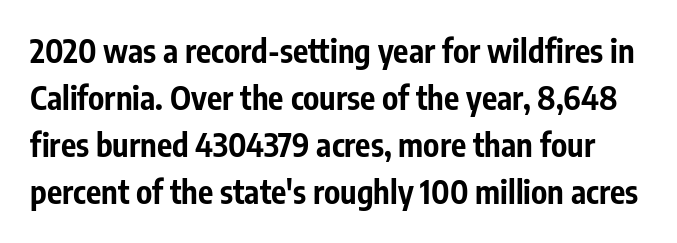
{"serif": "no", "italic": "no", "bold": "yes", "weight": "bold", "width": "condensed", "stroke_contrast": "low", "x_height": "medium", "monospaced": "no", "underline": "no", "line_spacing": "normal", "line_spacing_ratio": 1.47, "letter_spacing": "normal", "letter_spacing_em": 0.0, "glyph_px": 32}
